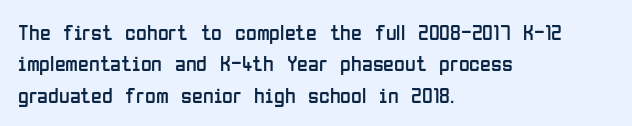
Q: Is the text bold? A: No.
Q: Is the text italic (slanted)? A: No, it is upright.
Q: Is the text underlined? A: No.
Q: How is the paragraph aligned? A: Left-aligned.
Q: Is the spacing between letters normal or unusually wide? A: Normal.
Q: Is the spacing between lines tight, normal or loose? A: Normal.
